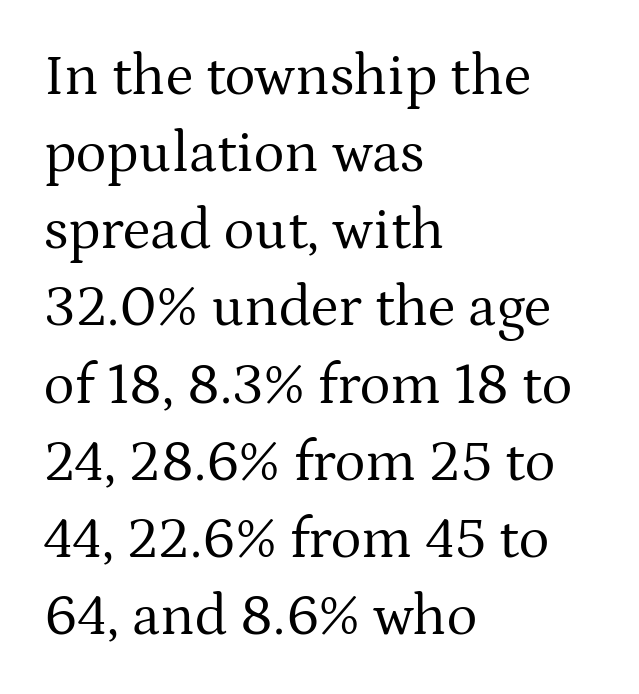
Q: Is the text bold? A: No.
Q: Is the text italic (slanted)? A: No, it is upright.
Q: Is the typeface a serif or a sans-serif typeface? A: Serif.
Q: Is the text underlined? A: No.
Q: How is the paragraph aligned? A: Left-aligned.
Q: Is the spacing between letters normal or unusually wide? A: Normal.
Q: Is the spacing between lines tight, normal or loose? A: Normal.
Q: Width (condensed, normal, or wide)? A: Normal.
Q: Stroke contrast? A: Medium.
Q: x-height? A: Medium.
Q: Monospaced? A: No.
